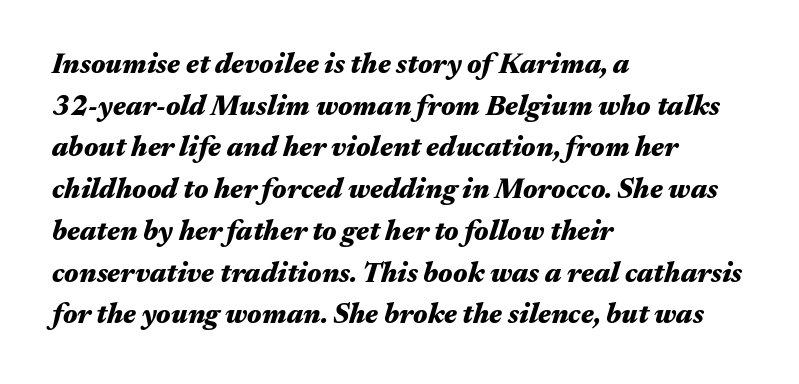
Visually the block forms a straight wall on the left and a jagged coastline on the right. This sample uses an oblique cut, with every glyph tilted off the vertical. Note the varied advance widths — an 'i' is clearly narrower than an 'm'. Line spacing here is normal. This rendering features lettering with no underline.
